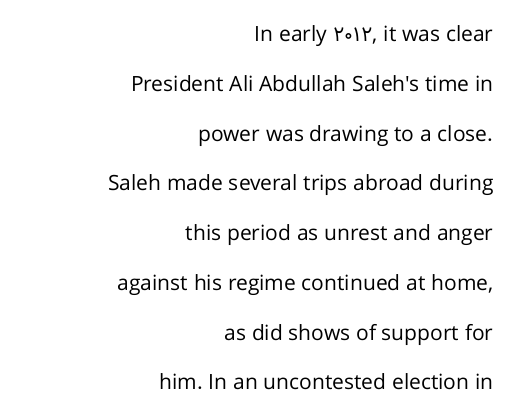
Italic? Not at all — the glyphs are vertical. The type is set solid horizontally, with unmodified tracking. The cut favours lightness, reaching ordinary text weight at its darkest. Regarding leading, the lines here are spaced well apart. Only glyphs here, with clear space below each row. Does the copy run flush right? Yes — the right margin is perfectly even.
